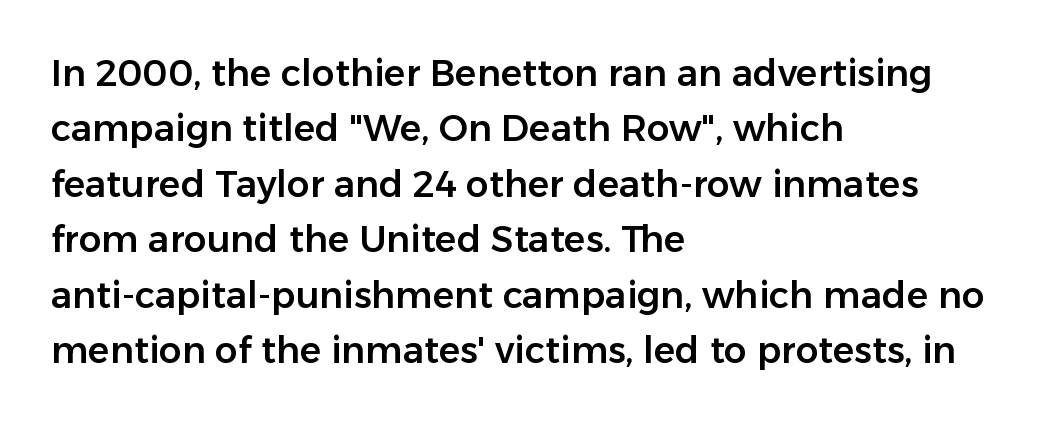
Line beginnings align vertically; line endings do not. Observe the ordinary spacing: letters are neighbours, not strangers. Is there any slant? The stems are plumb. Reading down the column, the eye jumps a familiar distance to each next line.
